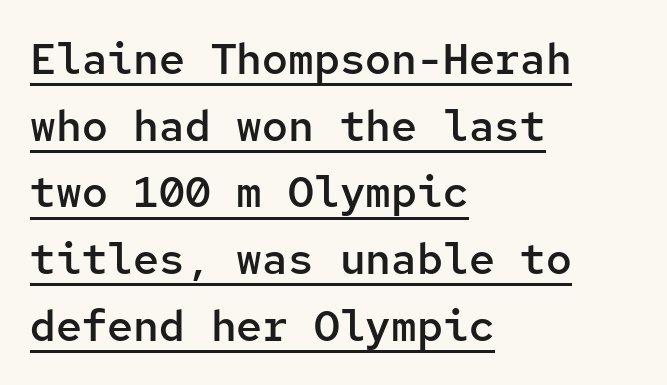
{"serif": "no", "italic": "no", "bold": "semi", "weight": "semibold", "width": "normal", "stroke_contrast": "low", "x_height": "medium", "monospaced": "yes", "underline": "yes", "align": "left", "line_spacing": "normal", "line_spacing_ratio": 1.55, "letter_spacing": "normal", "letter_spacing_em": 0.0, "glyph_px": 43}
